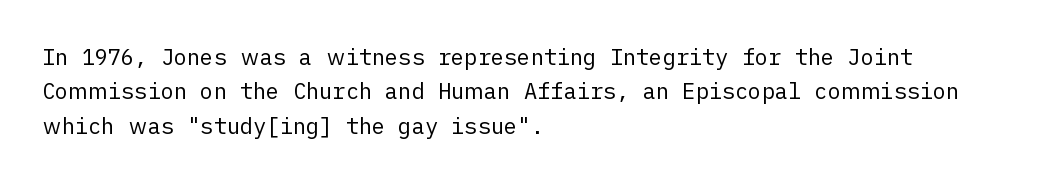
Q: Is the text bold? A: No.
Q: Is the text italic (slanted)? A: No, it is upright.
Q: Is the text underlined? A: No.
Q: How is the paragraph aligned? A: Left-aligned.
Q: Is the spacing between letters normal or unusually wide? A: Normal.
Q: Is the spacing between lines tight, normal or loose? A: Normal.
